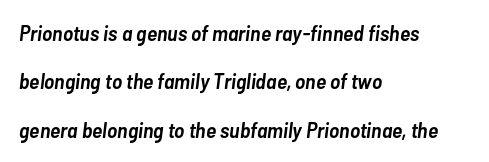
The letterforms sit shoulder to shoulder at normal distance. Set as a demibold, roughly 600 on the weight scale. The rendering anchors every line to the left-hand side. The string is rendered with underlining switched off.
